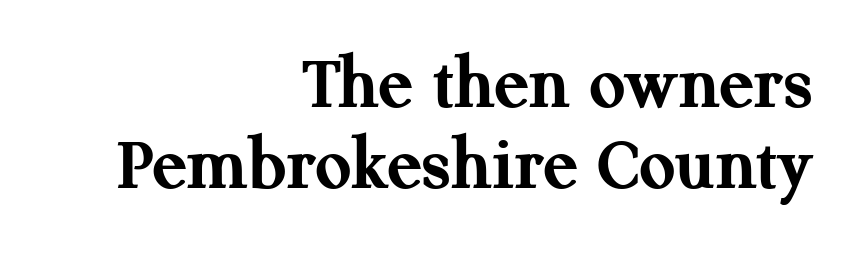
The image shows 79 px semibold serif type, upright; set right-aligned, tight line spacing (1.03x), normal letter spacing, not underlined; medium stroke contrast and a medium x-height.
